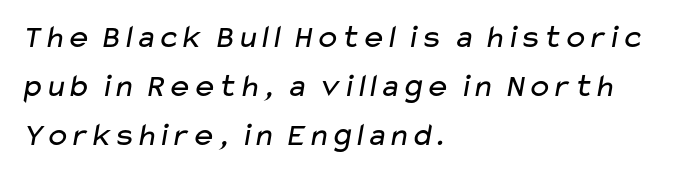
In terms of leading, this rendering sits right in the middle. No extra tracking has been applied to these lines. Is the type heavy? It reads as light-to-regular instead. Are there feet on the stems? There aren't — it's a sans. A typesetter would call this proportional, since set widths differ per character. The setting favours the left margin, as ordinary paragraphs usually do.
